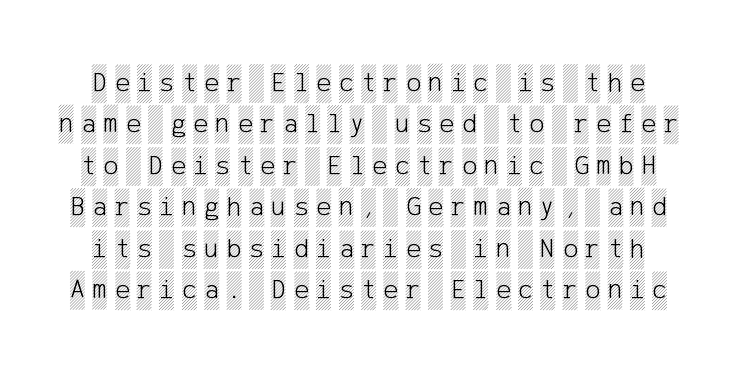
{"italic": "no", "width": "condensed", "x_height": "large", "underline": "no", "line_spacing": "normal", "line_spacing_ratio": 1.48, "letter_spacing": "wide", "letter_spacing_em": 0.27, "glyph_px": 28}
